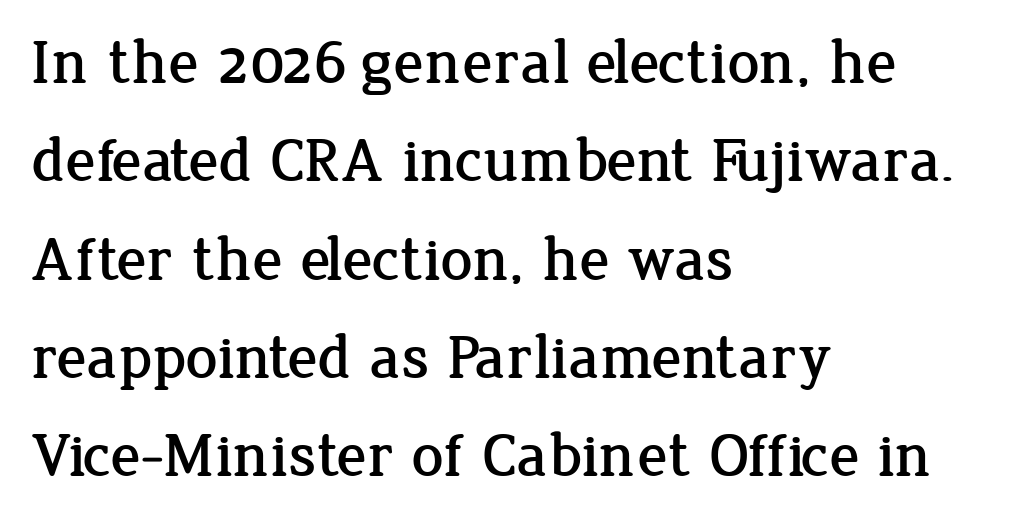
Font category for this specimen: serif. This is the regular roman posture of the typeface. Each letter keeps its own natural width here, so spacing adapts to shape. The ragged edge is on the right, which tells us the setting is flush left. Beneath every word, the page is bare. Tracking value appears to be zero — textbook default spacing.
